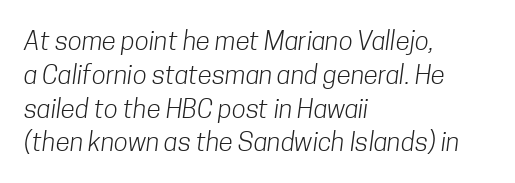
The image shows 26 px text type; set left-aligned, normal line spacing (1.3x), normal letter spacing, not underlined.
